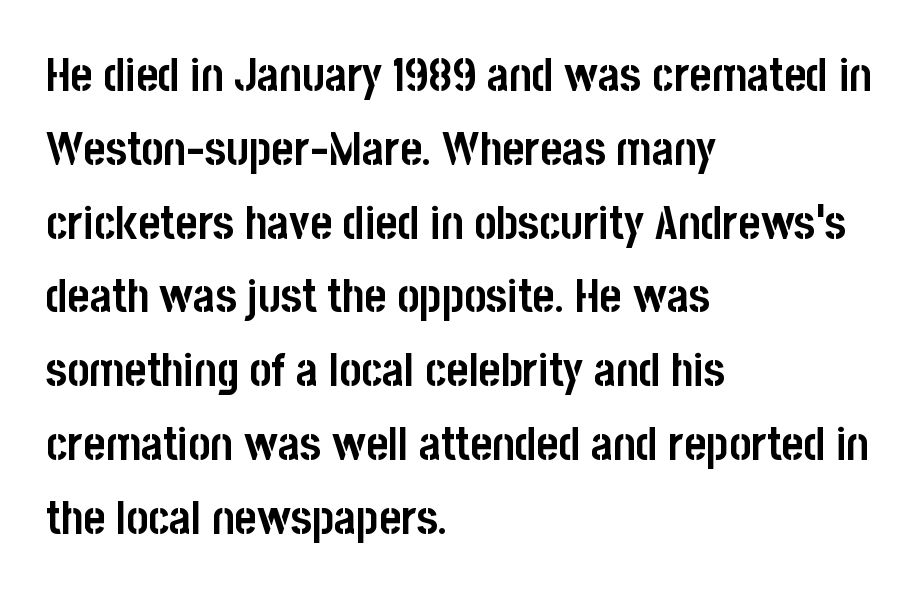
The image shows 47 px semibold, condensed sans-serif type, upright; set left-aligned, normal line spacing (1.57x), normal letter spacing, not underlined; low stroke contrast and a large x-height.
